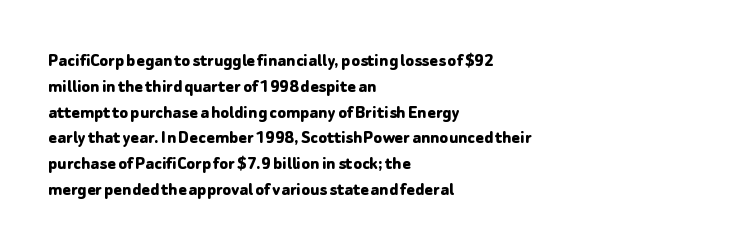
A typesetter would call this zero additional tracking. A classic flush-left, rag-right setting is used for this passage. The letters stand upright; this is a roman face. The glyphs are unaccompanied by any horizontal stroke below them. Line spacing here is normal.
